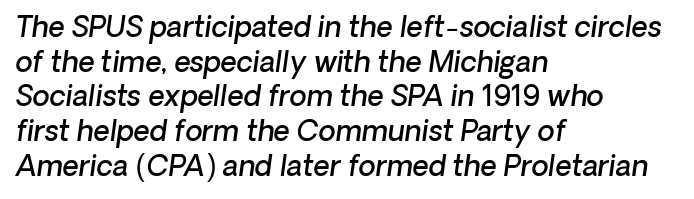
Every letter is mildly thick-stroked: semibold rather than bold. A bare baseline throughout the passage. Do the characters align in a grid? No, the font is proportional. Is the letter spacing exaggerated? No — it looks like the ordinary default.
